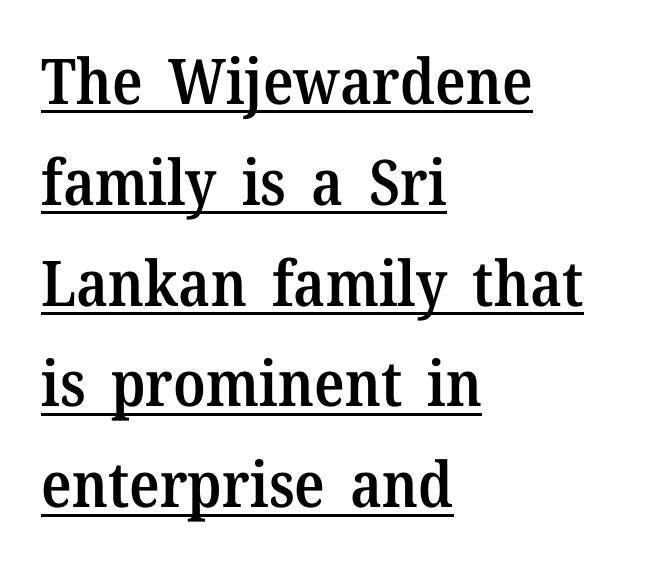
{"serif": "yes", "italic": "no", "bold": "semi", "weight": "semibold", "width": "normal", "stroke_contrast": "medium", "x_height": "medium", "monospaced": "no", "underline": "yes", "align": "left", "line_spacing": "normal", "line_spacing_ratio": 1.6, "letter_spacing": "normal", "letter_spacing_em": 0.0, "glyph_px": 63}
